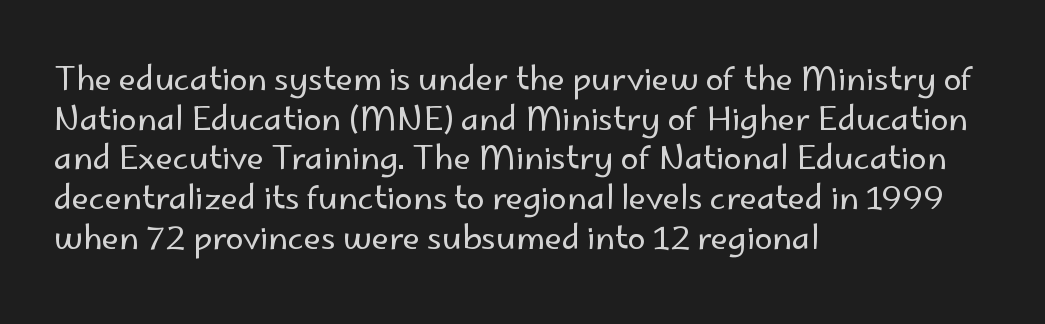
The letters stand upright; this is a roman face. In terms of letterform style, serifs are entirely absent. Stroke mass is kept to a normal reading level or below. The letters sit at their default tracking, neither squeezed nor spread.
